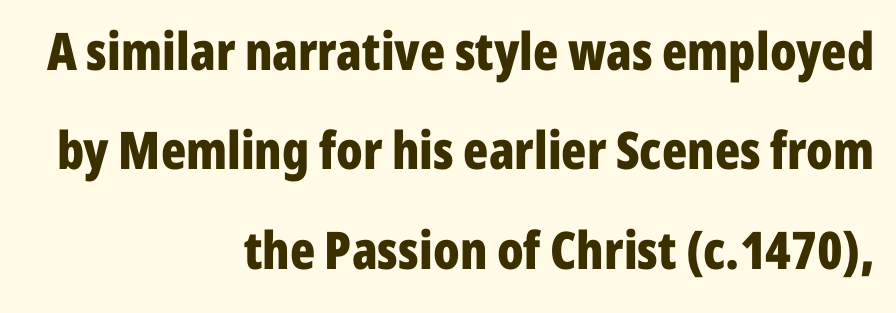
The rendering uses a bold face; every stroke is thick and dark. Posture: vertical. Line endings align vertically; line beginnings do not. Reading down the column, the eye jumps a long way to each next line. The letters carry no serifs — their stems end cleanly without finishing strokes.
